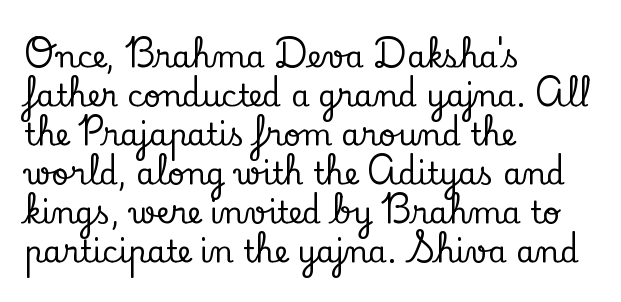
The image shows 30 px serif type, upright; set left-aligned, normal line spacing (1.3x), normal letter spacing, not underlined; low stroke contrast and a small x-height.
